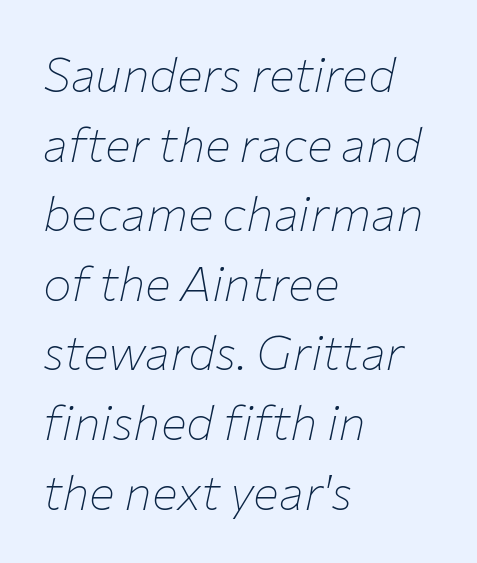
Q: Is the text bold? A: No.
Q: Is the text italic (slanted)? A: Yes, it leans right by about 12 degrees.
Q: Is the text underlined? A: No.
Q: How is the paragraph aligned? A: Left-aligned.
Q: Is the spacing between letters normal or unusually wide? A: Normal.
Q: Is the spacing between lines tight, normal or loose? A: Normal.
Q: Width (condensed, normal, or wide)? A: Normal.
Q: Stroke contrast? A: Low.
Q: x-height? A: Medium.
Q: Monospaced? A: No.
